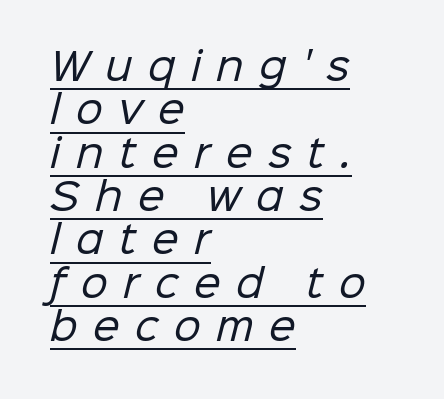
The image shows 38 px regular-weight sans-serif type; set left-aligned, tight line spacing (1.14x), unusually wide letter spacing (+0.41 em), underlined; low stroke contrast and a medium x-height.
